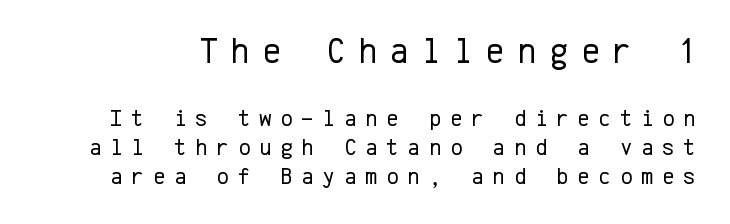
You could only call the tracking loose — the letters float apart. Think of a typewriter: that constant character pitch is what you see here. The glyphs are unaccompanied by any horizontal stroke below them. Each letter's strokes conclude bluntly, with no projecting serifs. Compared with a typical body face, this is equally light or lighter still.
